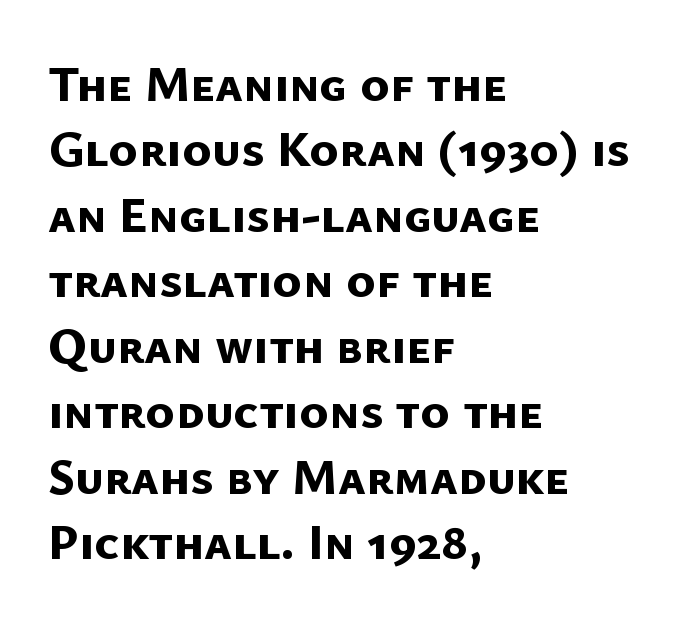
The image shows 50 px bold sans-serif type; set left-aligned, normal line spacing (1.31x), normal letter spacing, not underlined; low stroke contrast and a medium x-height.
